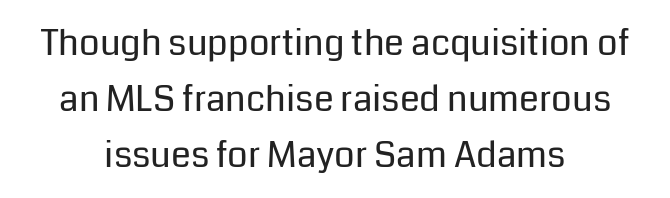
Glance below the letters and you will spot only blank space. These lines are composed in type without serifs. Note the varied advance widths — an 'i' is clearly narrower than an 'm'. The letters stand straight up with perfectly vertical stems. Default kerning and tracking; the words read as compact shapes. Each line is balanced around a shared central axis.
